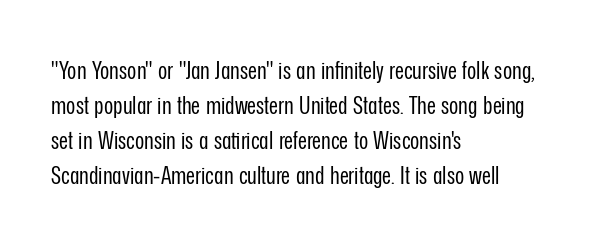
The image shows 25 px text type, upright; set left-aligned, normal line spacing (1.4x), normal letter spacing, not underlined.
